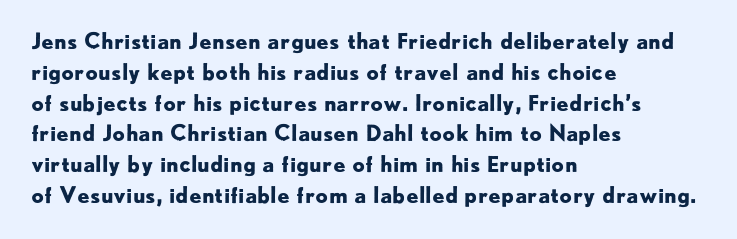
No italicization has been applied; the sample stays upright. The line-height multiplier appears to be the usual default. The face used here has the dense, thick strokes of a bold. Clear beneath every line of the passage. Each word holds together tightly as a unit, with standard inter-letter gaps. The typesetter chose a ragged-right arrangement here.
